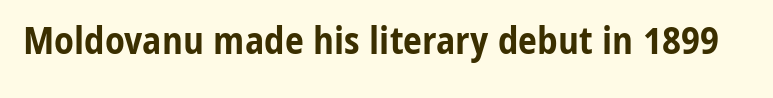
Q: Is the text bold? A: Yes.
Q: Is the text italic (slanted)? A: No, it is upright.
Q: Is the typeface a serif or a sans-serif typeface? A: Sans-serif.
Q: Is the text underlined? A: No.
Q: Is the spacing between letters normal or unusually wide? A: Normal.
Q: Width (condensed, normal, or wide)? A: Condensed.
Q: Stroke contrast? A: Low.
Q: x-height? A: Medium.
Q: Monospaced? A: No.
